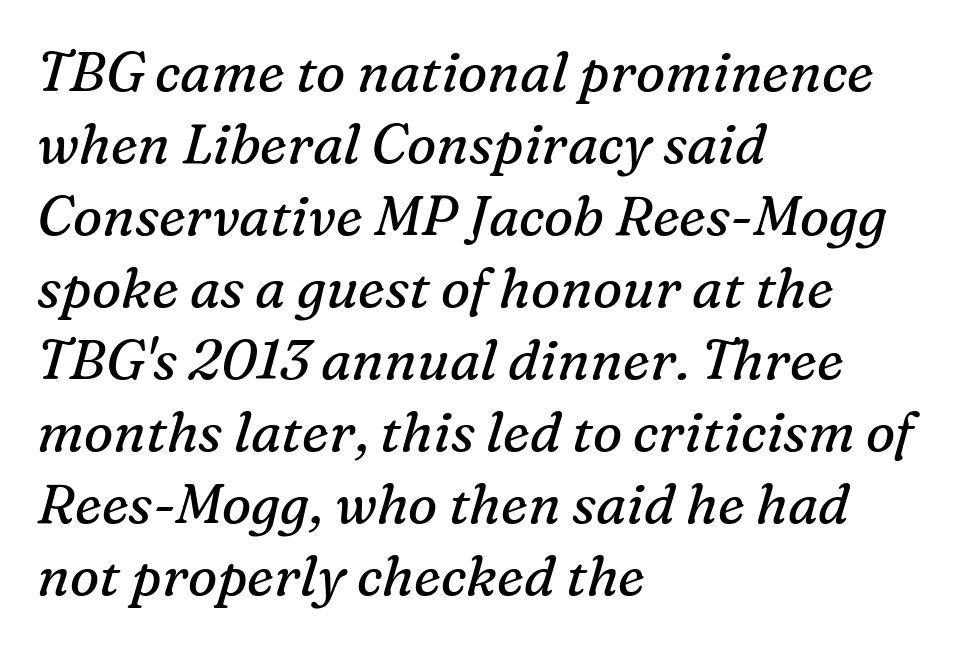
Q: Is the text bold? A: No.
Q: Is the text italic (slanted)? A: Yes, it leans right by about 16 degrees.
Q: Is the typeface a serif or a sans-serif typeface? A: Serif.
Q: Is the text underlined? A: No.
Q: How is the paragraph aligned? A: Left-aligned.
Q: Is the spacing between letters normal or unusually wide? A: Normal.
Q: Is the spacing between lines tight, normal or loose? A: Normal.
Q: Width (condensed, normal, or wide)? A: Normal.
Q: Stroke contrast? A: Medium.
Q: x-height? A: Medium.
Q: Monospaced? A: No.
